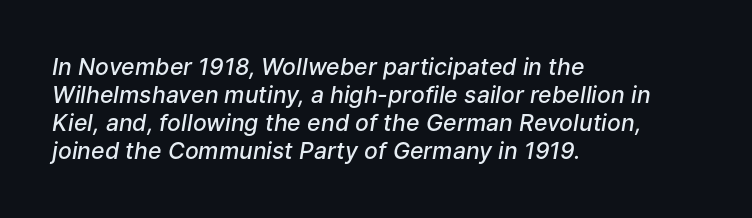
Caption: multi-line text, flush left, ragged right. Compared with an ordinary text face, these strokes are moderately heavier — a semibold. Italic: yes, the glyphs are oblique. Bare-footed words on every line.
